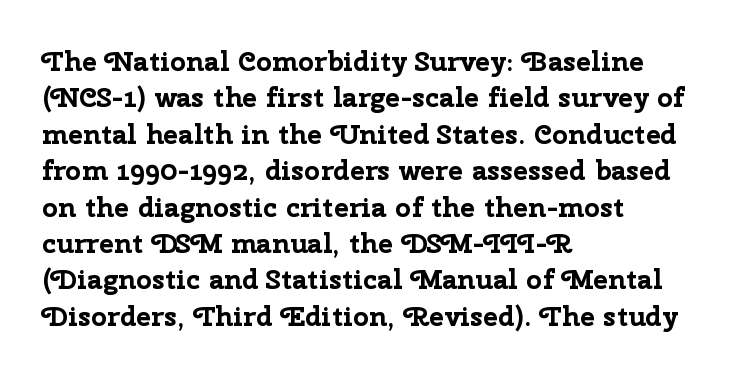
{"serif": "no", "italic": "no", "bold": "yes", "weight": "bold", "width": "normal", "stroke_contrast": "low", "x_height": "medium", "monospaced": "no", "underline": "no", "align": "left", "line_spacing": "normal", "line_spacing_ratio": 1.3, "letter_spacing": "normal", "letter_spacing_em": 0.0, "glyph_px": 28}
